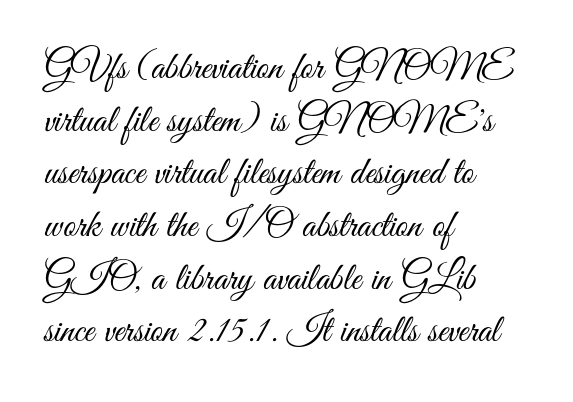
Q: Is the text bold? A: No.
Q: Is the text italic (slanted)? A: Yes.
Q: Is the typeface a serif or a sans-serif typeface? A: Sans-serif.
Q: Is the text underlined? A: No.
Q: How is the paragraph aligned? A: Left-aligned.
Q: Is the spacing between letters normal or unusually wide? A: Normal.
Q: Is the spacing between lines tight, normal or loose? A: Normal.
Q: Width (condensed, normal, or wide)? A: Condensed.
Q: Stroke contrast? A: Medium.
Q: x-height? A: Small.
Q: Monospaced? A: No.
